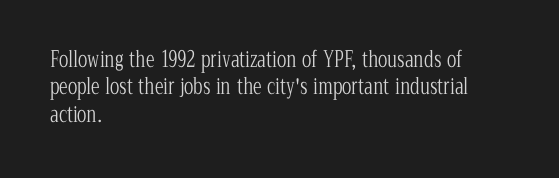
The image shows 22 px text type, upright; set left-aligned, line spacing 1.24x, normal letter spacing, not underlined.
